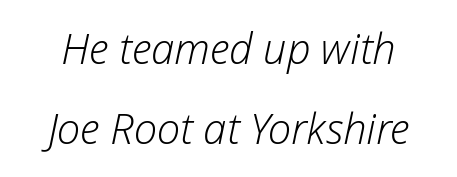
Character widths vary here, with narrow letters taking less room than wide ones. The rendering applies a slant to the glyphs. The words here are not underlined. Look at the tracking — it's just the regular setting, nothing added.
